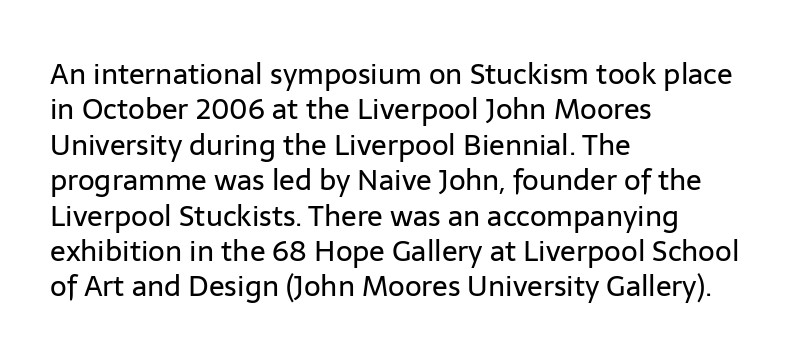
{"serif": "no", "italic": "no", "bold": "no", "weight": "regular", "width": "normal", "stroke_contrast": "low", "x_height": "medium", "monospaced": "no", "underline": "no", "align": "left", "line_spacing_ratio": 1.22, "letter_spacing": "normal", "letter_spacing_em": 0.0, "glyph_px": 29}
